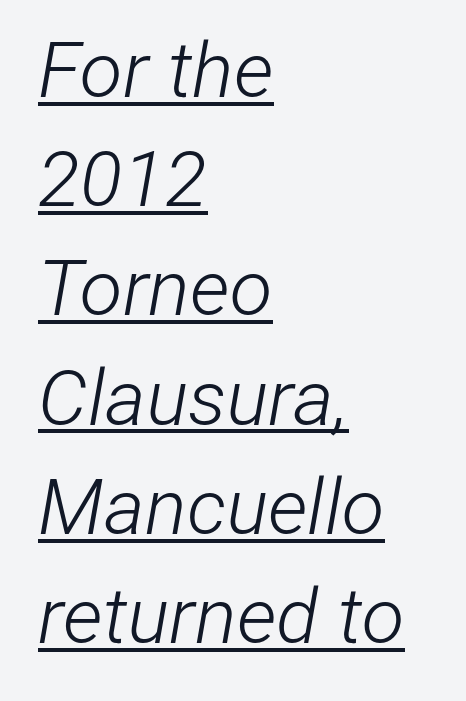
The image shows 78 px light, condensed type, italic (leaning right); set left-aligned, normal line spacing (1.4x), normal letter spacing, underlined; low stroke contrast and a medium x-height.
